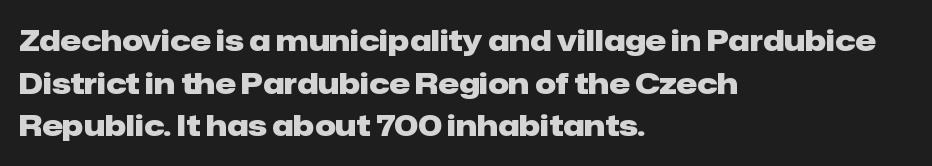
{"serif": "no", "italic": "no", "bold": "yes", "weight": "heavy", "width": "normal", "stroke_contrast": "low", "x_height": "medium", "monospaced": "no", "underline": "no", "align": "left", "line_spacing": "normal", "line_spacing_ratio": 1.47, "letter_spacing": "normal", "letter_spacing_em": 0.0, "glyph_px": 29}
